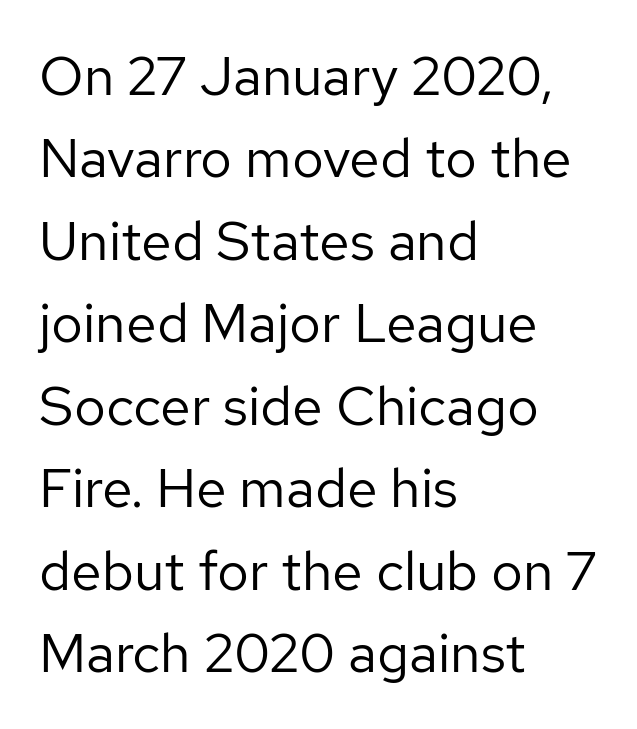
Q: Is the text bold? A: No.
Q: Is the text italic (slanted)? A: No, it is upright.
Q: Is the typeface a serif or a sans-serif typeface? A: Sans-serif.
Q: Is the text underlined? A: No.
Q: How is the paragraph aligned? A: Left-aligned.
Q: Is the spacing between letters normal or unusually wide? A: Normal.
Q: Is the spacing between lines tight, normal or loose? A: Normal.
Q: Width (condensed, normal, or wide)? A: Normal.
Q: Stroke contrast? A: Low.
Q: x-height? A: Medium.
Q: Monospaced? A: No.
